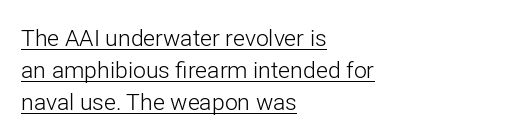
Q: Is the text bold? A: No.
Q: Is the text italic (slanted)? A: No, it is upright.
Q: Is the text underlined? A: Yes.
Q: How is the paragraph aligned? A: Left-aligned.
Q: Is the spacing between letters normal or unusually wide? A: Normal.
Q: Is the spacing between lines tight, normal or loose? A: Normal.
